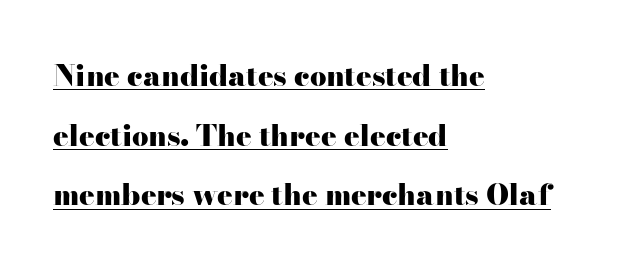
The image shows 29 px heavy, wide serif type, upright; set left-aligned, loose line spacing (2.06x), normal letter spacing, underlined; high stroke contrast and a small x-height.
